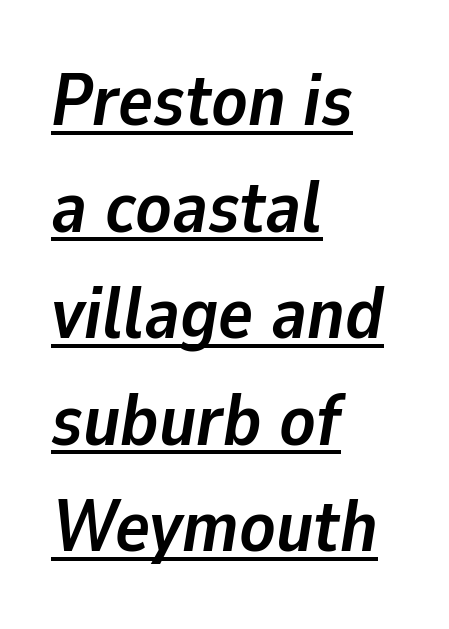
In terms of posture, this sample is oblique. The gaps between neighbouring characters are ordinary and unremarkable. Is the type bold? Yes — the strokes are clearly thick and heavy. The lines in this sample share a left origin and differ only in where they stop.
